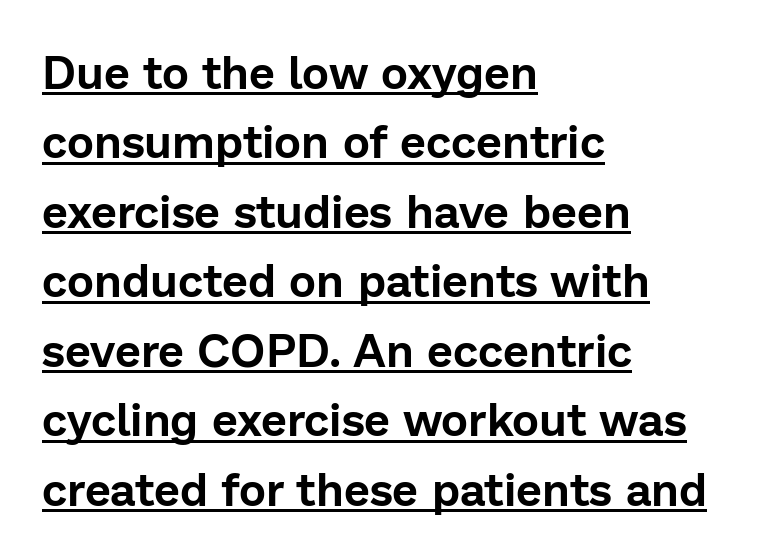
{"serif": "no", "italic": "no", "width": "normal", "stroke_contrast": "low", "x_height": "medium", "monospaced": "no", "underline": "yes", "align": "left", "line_spacing": "normal", "line_spacing_ratio": 1.51, "letter_spacing": "normal", "letter_spacing_em": 0.0, "glyph_px": 46}
